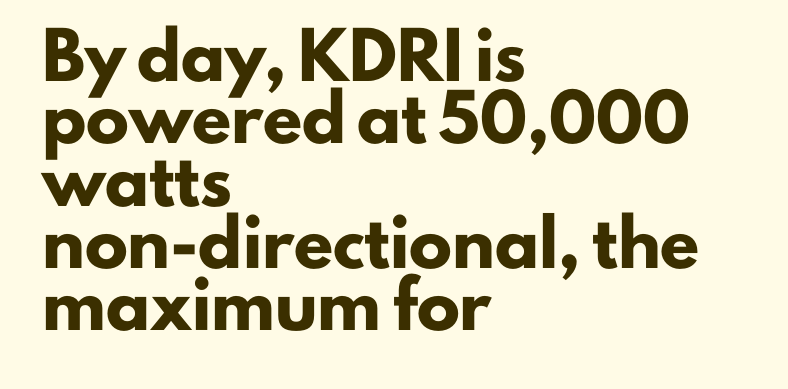
Q: Is the text bold? A: Yes.
Q: Is the text italic (slanted)? A: No, it is upright.
Q: Is the typeface a serif or a sans-serif typeface? A: Sans-serif.
Q: Is the text underlined? A: No.
Q: How is the paragraph aligned? A: Left-aligned.
Q: Is the spacing between letters normal or unusually wide? A: Normal.
Q: Is the spacing between lines tight, normal or loose? A: Normal.
Q: Width (condensed, normal, or wide)? A: Normal.
Q: Stroke contrast? A: Low.
Q: x-height? A: Small.
Q: Monospaced? A: No.
